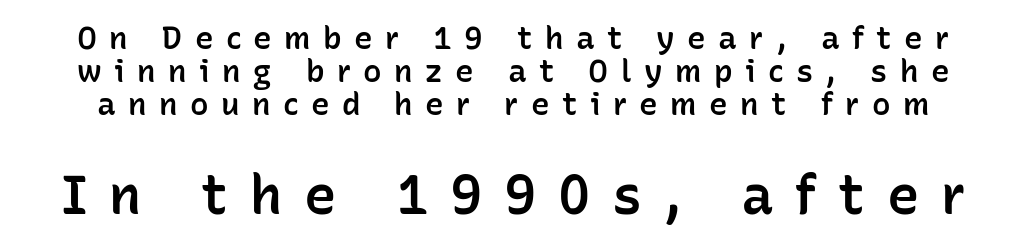
Each new line begins almost immediately beneath the previous one. Descenders hang freely into open space. Semibold letterforms, between regular and bold. Someone cranked the tracking dial way up on this one.
